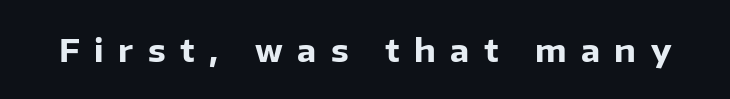
{"serif": "no", "italic": "no", "bold": "yes", "weight": "heavy", "width": "normal", "stroke_contrast": "low", "x_height": "medium", "monospaced": "no", "underline": "no", "letter_spacing": "wide", "letter_spacing_em": 0.47, "glyph_px": 31}
